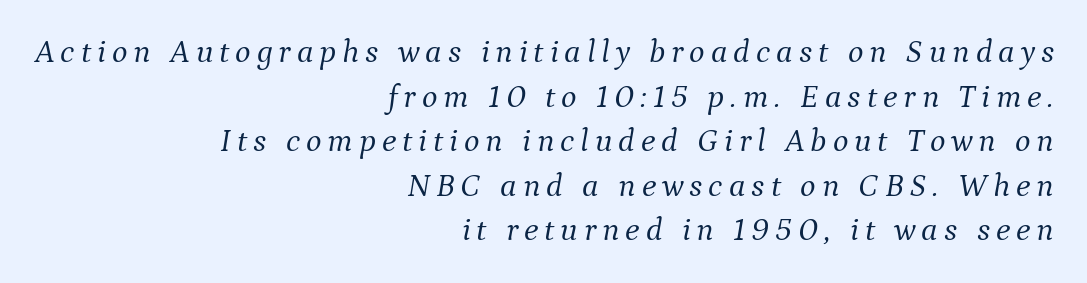
Each letter keeps its own natural width here, so spacing adapts to shape. Font category for this specimen: serif. The paragraph shown leans on its right margin. No heavy texture on the line: the type isn't bold. Students, observe: this is what conventionally led text looks like.
